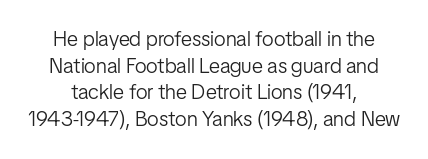
The image shows 21 px text type, upright; set centered, normal line spacing (1.27x), normal letter spacing, not underlined.
